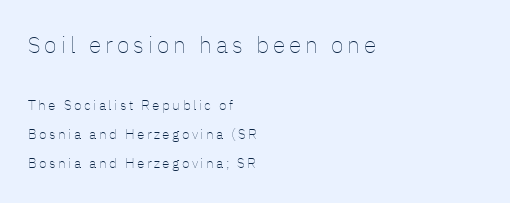
Q: Is the text bold? A: No.
Q: Is the text italic (slanted)? A: No, it is upright.
Q: Is the text underlined? A: No.
Q: How is the paragraph aligned? A: Left-aligned.
Q: Is the spacing between lines tight, normal or loose? A: Loose.
Q: Which block of text is set in a larger size, the first (top) or the second (bottom)? A: The first (top) one.
